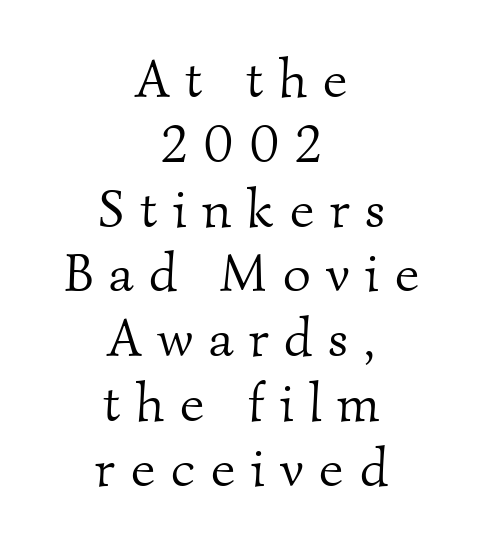
Q: Is the text bold? A: No.
Q: Is the typeface a serif or a sans-serif typeface? A: Serif.
Q: Is the text underlined? A: No.
Q: How is the paragraph aligned? A: Centered.
Q: Is the spacing between letters normal or unusually wide? A: Unusually wide.
Q: Width (condensed, normal, or wide)? A: Normal.
Q: Stroke contrast? A: Medium.
Q: x-height? A: Small.
Q: Monospaced? A: No.
